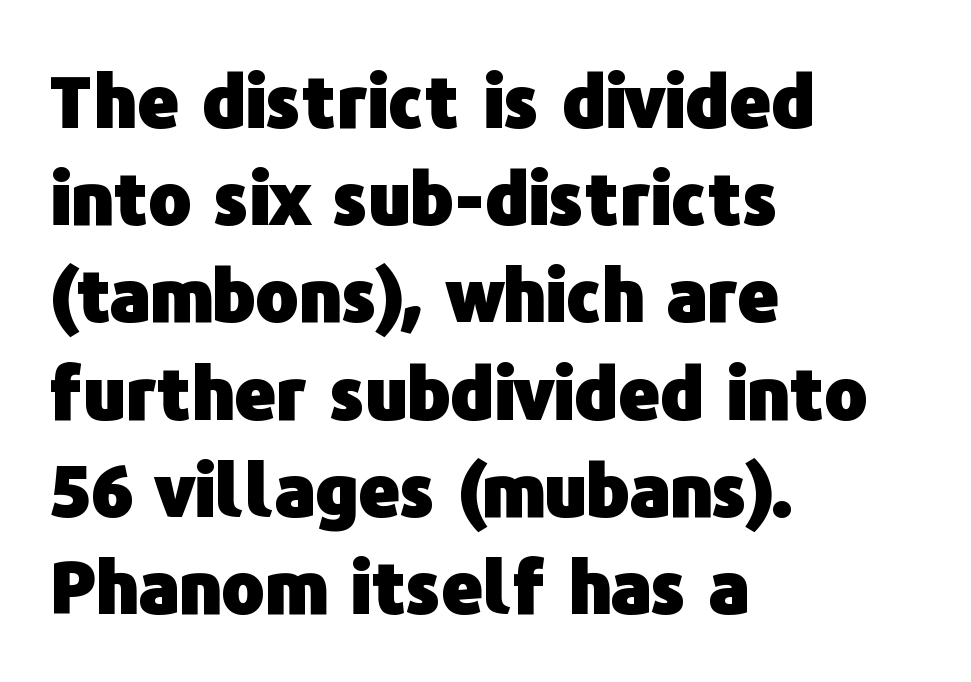
Q: Is the text bold? A: Yes.
Q: Is the text italic (slanted)? A: No, it is upright.
Q: Is the typeface a serif or a sans-serif typeface? A: Sans-serif.
Q: Is the text underlined? A: No.
Q: How is the paragraph aligned? A: Left-aligned.
Q: Is the spacing between letters normal or unusually wide? A: Normal.
Q: Is the spacing between lines tight, normal or loose? A: Normal.
Q: Width (condensed, normal, or wide)? A: Normal.
Q: Stroke contrast? A: Low.
Q: x-height? A: Medium.
Q: Monospaced? A: No.
